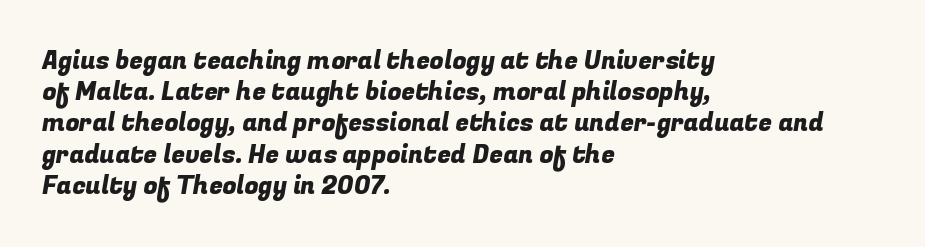
Successive baselines arrive at the customary interval. Honestly, there is no underline to notice here at all. Alignment: flush left. Letter spacing: default.
